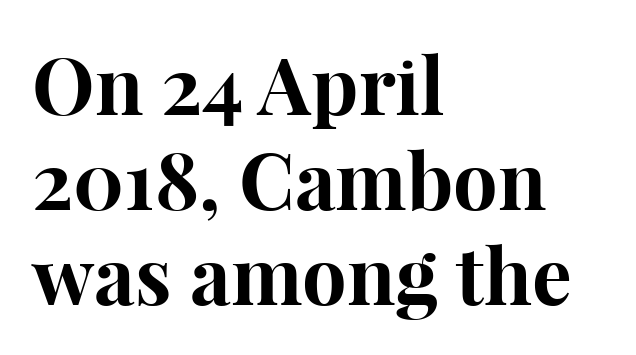
{"serif": "yes", "italic": "no", "bold": "yes", "weight": "bold", "width": "normal", "stroke_contrast": "high", "x_height": "medium", "monospaced": "no", "underline": "no", "align": "left", "line_spacing_ratio": 1.2, "letter_spacing": "normal", "letter_spacing_em": 0.0, "glyph_px": 79}
